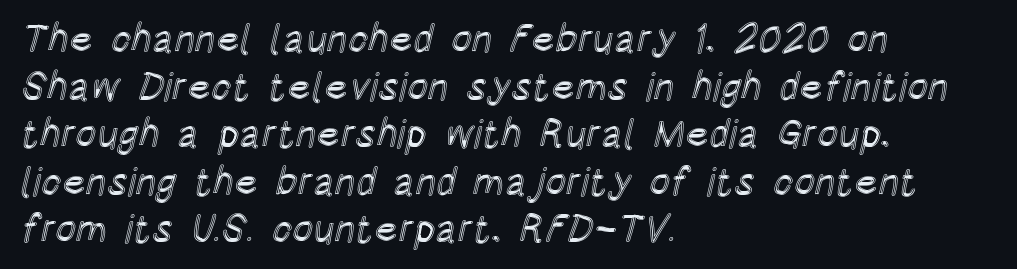
Q: Is the text italic (slanted)? A: Yes.
Q: Is the text underlined? A: No.
Q: How is the paragraph aligned? A: Left-aligned.
Q: Is the spacing between letters normal or unusually wide? A: Normal.
Q: Width (condensed, normal, or wide)? A: Condensed.
Q: x-height? A: Large.
Q: Monospaced? A: No.
